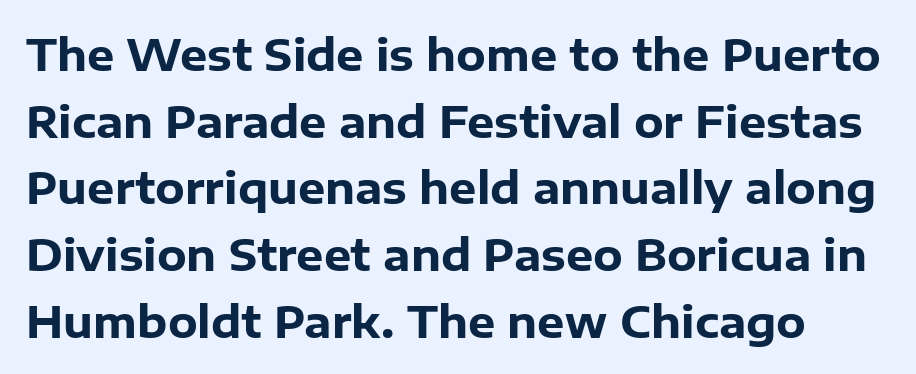
{"serif": "no", "italic": "no", "bold": "yes", "weight": "heavy", "width": "normal", "stroke_contrast": "low", "x_height": "medium", "monospaced": "no", "underline": "no", "line_spacing": "normal", "line_spacing_ratio": 1.55, "letter_spacing": "normal", "letter_spacing_em": 0.0, "glyph_px": 43}
